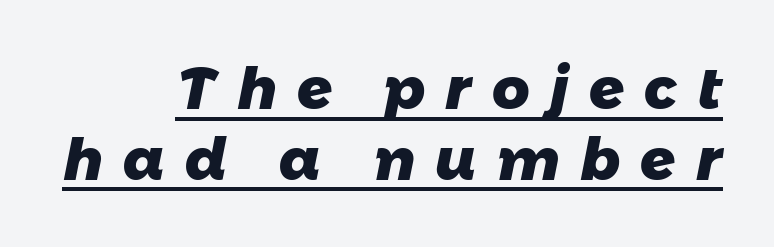
The image shows 58 px heavy sans-serif type; set right-aligned, line spacing 1.22x, unusually wide letter spacing (+0.35 em), underlined; low stroke contrast and a medium x-height.
